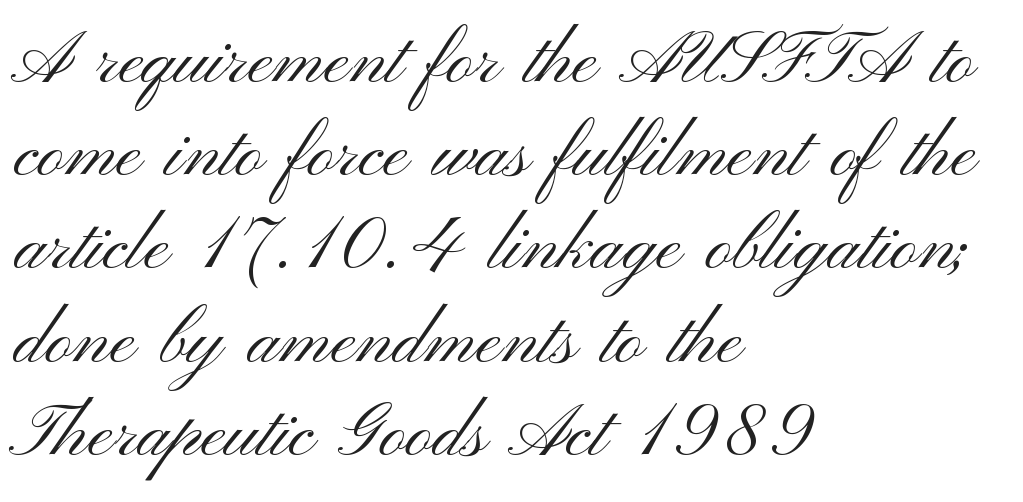
{"serif": "no", "bold": "no", "weight": "light", "width": "wide", "stroke_contrast": "medium", "x_height": "small", "monospaced": "no", "underline": "no", "align": "left", "line_spacing": "normal", "line_spacing_ratio": 1.26, "letter_spacing": "normal", "letter_spacing_em": 0.0, "glyph_px": 74}
